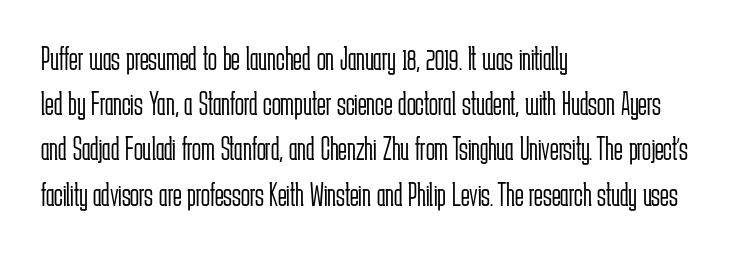
The image shows 33 px light, condensed sans-serif type, upright; set left-aligned, normal line spacing (1.37x), normal letter spacing, not underlined; low stroke contrast and a medium x-height.
